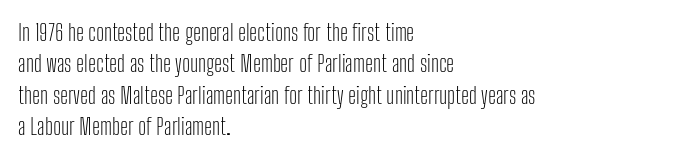
{"italic": "no", "bold": "no", "underline": "no", "align": "left", "line_spacing": "normal", "line_spacing_ratio": 1.36, "letter_spacing": "normal", "letter_spacing_em": 0.0, "glyph_px": 23}
